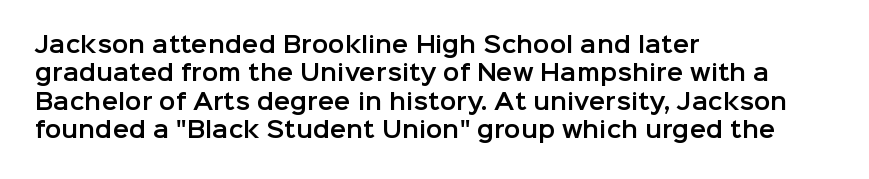
Does extra space separate the letters? No, they use regular spacing. Rows of type keep a routine distance in the vertical direction. Descender tails drop into unmarked territory. No italicization has been applied; the sample stays upright.
